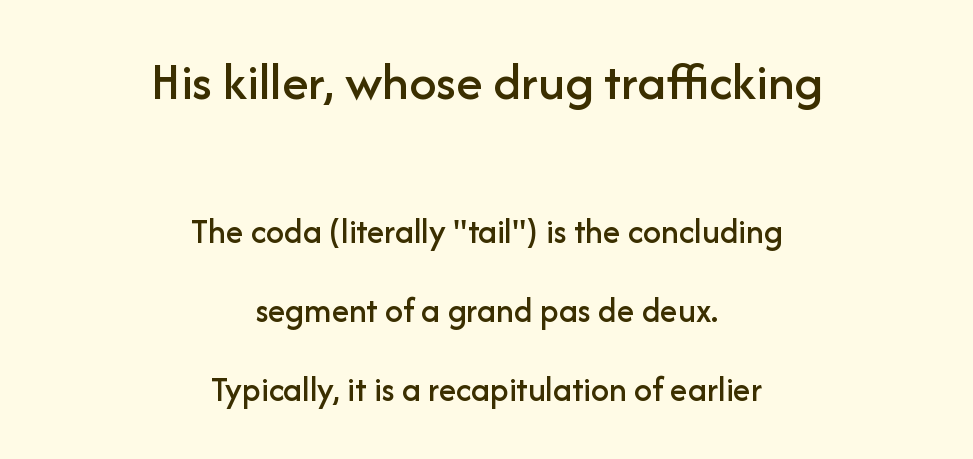
The image shows 54 px sans-serif type, upright; set centered, loose line spacing (2.2x), normal letter spacing, not underlined; the first (top) block is 1.5x larger; low stroke contrast and a medium x-height.
